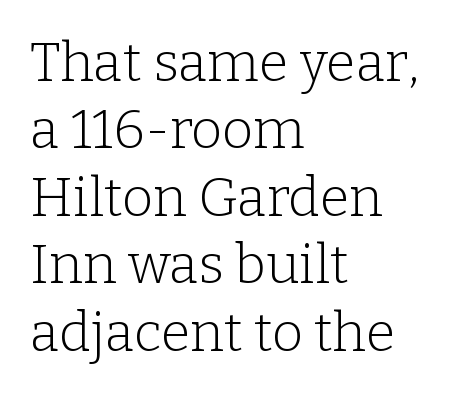
Designer's note — italics off, roman on. The paragraph has a hard left edge and a soft right edge. Caption: face not bold, strokes unweighted. Baseline-to-baseline distance is the conventional proportion of letter height.
